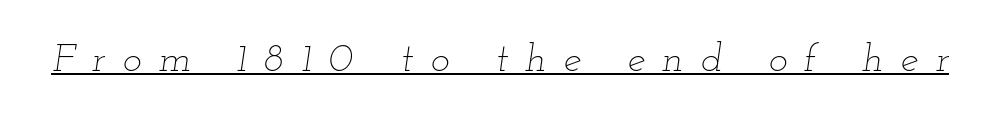
Q: Is the text bold? A: No.
Q: Is the text italic (slanted)? A: Yes, it leans right by about 12 degrees.
Q: Is the text underlined? A: Yes.
Q: Is the spacing between letters normal or unusually wide? A: Unusually wide.
Q: Width (condensed, normal, or wide)? A: Wide.
Q: Stroke contrast? A: Low.
Q: x-height? A: Small.
Q: Monospaced? A: No.
